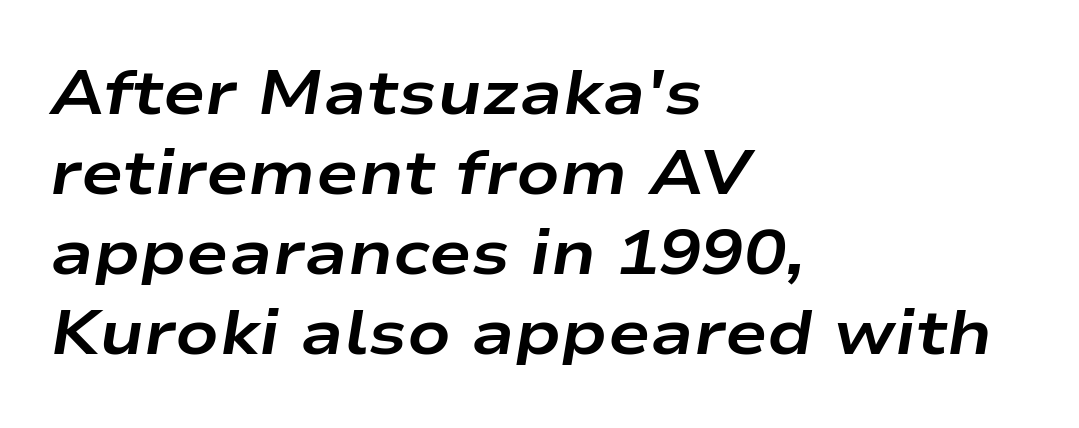
The image shows 63 px bold, wide type, italic (leaning right); set left-aligned, normal line spacing (1.27x), normal letter spacing, not underlined; low stroke contrast and a medium x-height.
